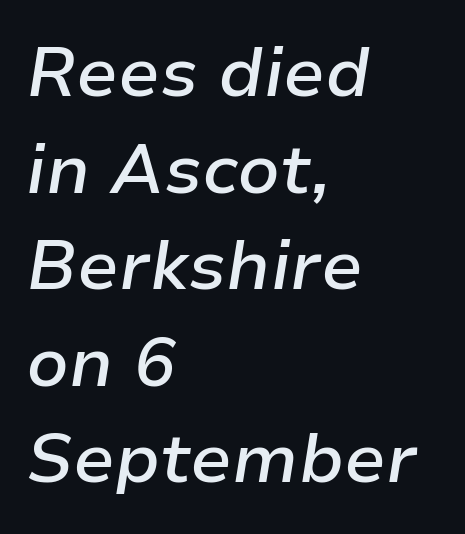
{"italic": "yes", "lean": "right", "slant_degrees": 9, "bold": "semi", "weight": "semibold", "width": "normal", "stroke_contrast": "low", "x_height": "medium", "monospaced": "no", "underline": "no", "align": "left", "line_spacing": "normal", "line_spacing_ratio": 1.4, "letter_spacing": "normal", "letter_spacing_em": 0.0, "glyph_px": 69}
